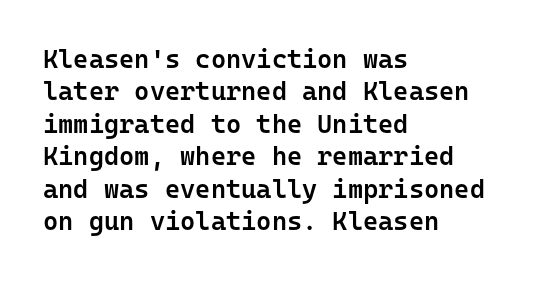
{"italic": "no", "bold": "semi", "underline": "no", "align": "left", "line_spacing": "normal", "line_spacing_ratio": 1.25, "letter_spacing": "normal", "letter_spacing_em": 0.0, "glyph_px": 26}
